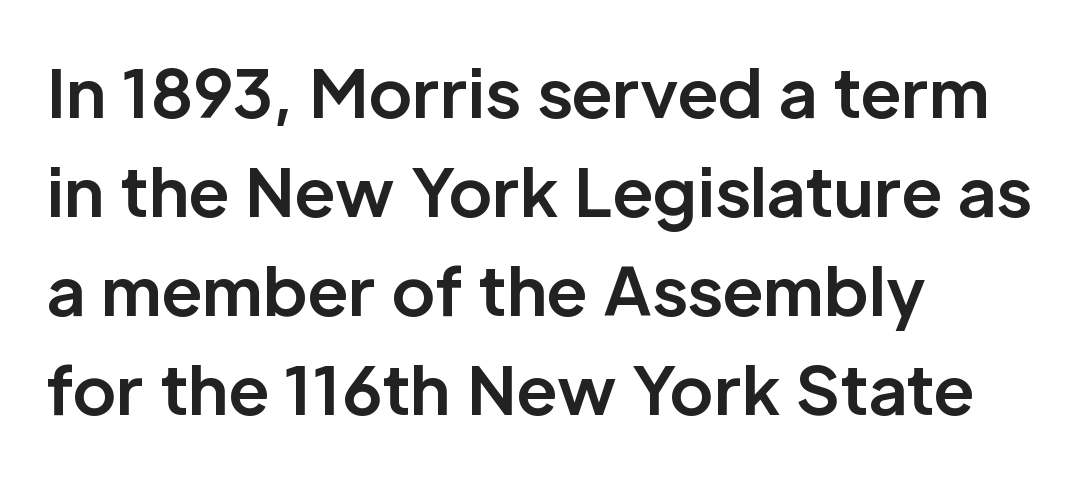
The image shows 66 px bold sans-serif type, upright; set left-aligned, normal line spacing (1.5x), normal letter spacing, not underlined; low stroke contrast and a medium x-height.
